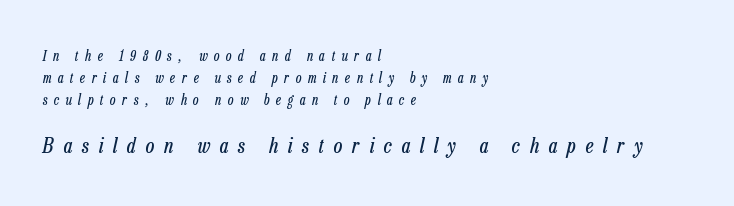
The image shows 21 px text type, italic (leaning right); set left-aligned, normal line spacing (1.58x), unusually wide letter spacing (+0.47 em), not underlined; the second (bottom) block is 1.5x larger.
